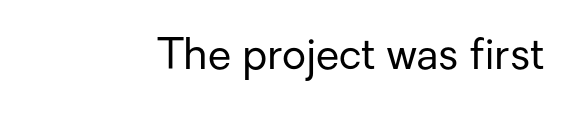
{"serif": "no", "italic": "no", "bold": "no", "weight": "regular", "width": "normal", "stroke_contrast": "low", "x_height": "medium", "monospaced": "no", "underline": "no", "letter_spacing": "normal", "letter_spacing_em": 0.0, "glyph_px": 42}
